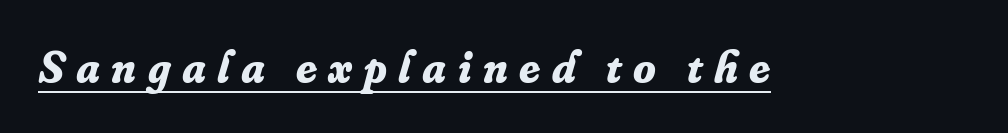
The image shows 46 px bold serif type, italic (leaning right); set unusually wide letter spacing (+0.25 em), underlined; low stroke contrast and a small x-height.
